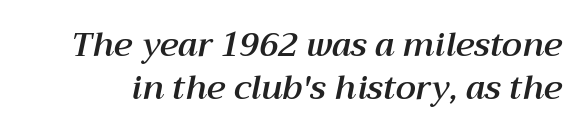
The image shows 33 px text type, italic (leaning right); set normal line spacing (1.3x), normal letter spacing, not underlined; medium stroke contrast and a medium x-height.
